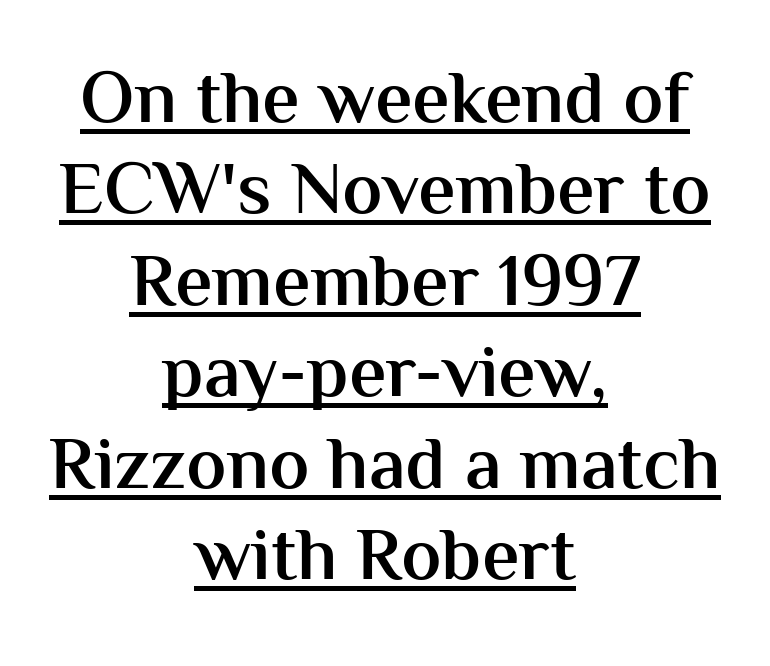
The words here are underlined. The passage shown is typed in a proportional face where columns would drift. Tracking value appears to be zero — textbook default spacing. Tall strokes in this sample are plumb rather than angled. Teacher's note: observe the equal gaps on both sides — that is centered alignment. The letters carry no serifs — their stems end cleanly without finishing strokes.
